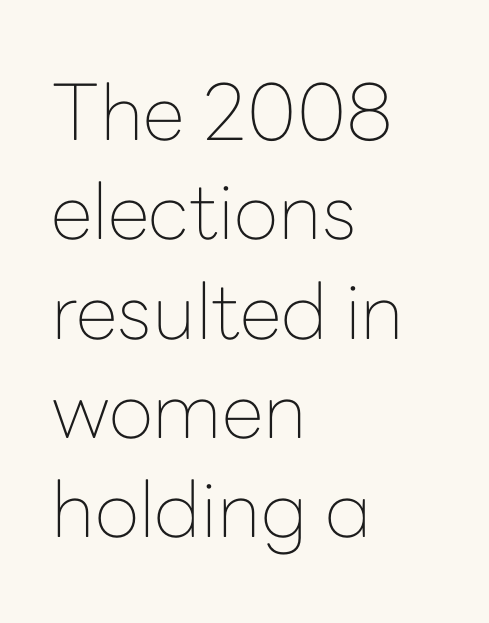
The image shows 77 px thin sans-serif type, upright; set left-aligned, normal line spacing (1.29x), normal letter spacing, not underlined; low stroke contrast and a medium x-height.
